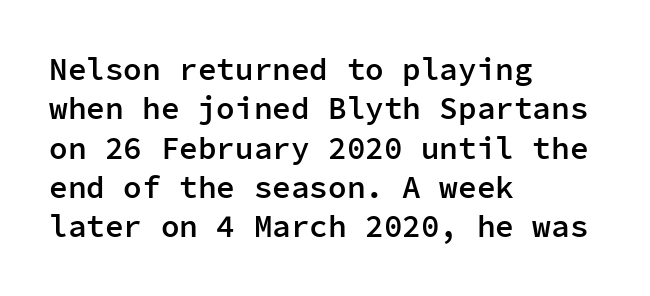
{"serif": "no", "italic": "no", "bold": "semi", "weight": "semibold", "width": "normal", "stroke_contrast": "low", "x_height": "medium", "monospaced": "yes", "underline": "no", "align": "left", "line_spacing": "normal", "line_spacing_ratio": 1.27, "letter_spacing": "normal", "letter_spacing_em": 0.0, "glyph_px": 31}
